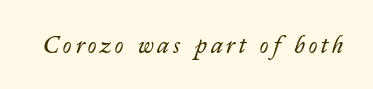
Q: Is the text bold? A: No.
Q: Is the text italic (slanted)? A: Yes, it leans right by about 14 degrees.
Q: Is the text underlined? A: No.
